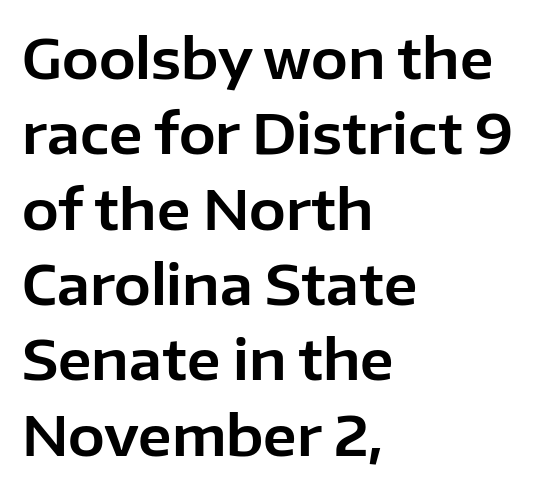
The image shows 55 px sans-serif type, upright; set left-aligned, normal line spacing (1.37x), normal letter spacing, not underlined; low stroke contrast and a medium x-height.
